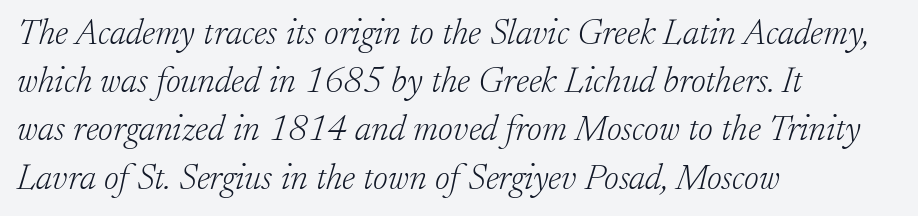
You could not count columns in this text — the font is proportionally spaced. Unlike a clean sans, this face finishes its strokes with serifs. Notice how the passage keeps a crisp vertical edge on the left only. Baseline-to-baseline distance is the conventional proportion of letter height. Each row of text sits above clean, open space.
